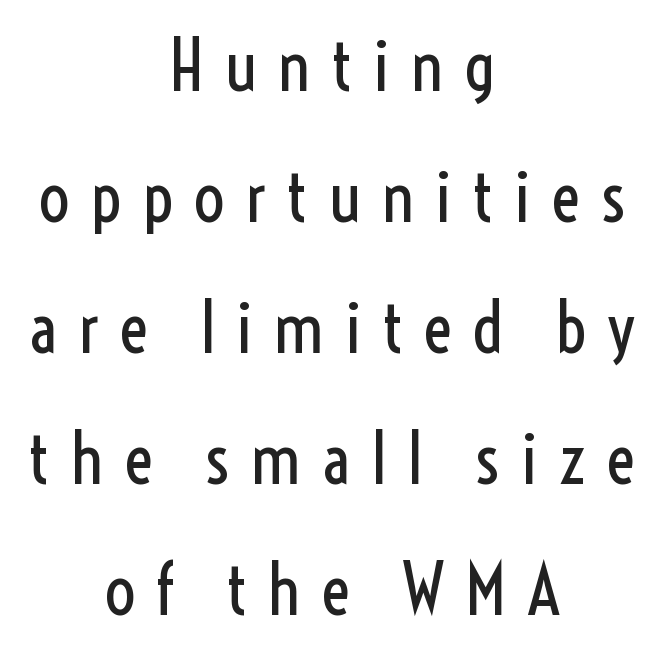
Plain, unruled lines of type. This sample uses an upright cut, with every glyph sitting square on the baseline. This sample is center-justified, so both line endings float freely. Think of a printed novel: that variable character pitch is what you see here.
